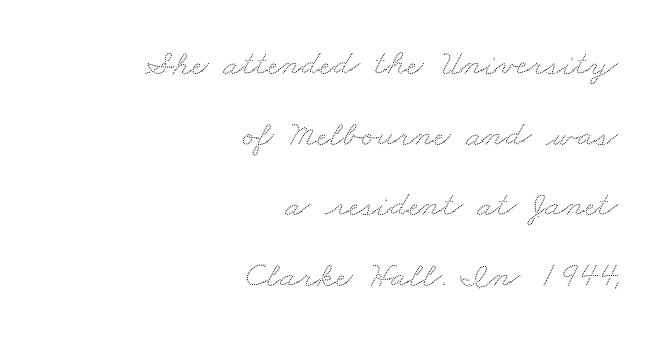
The image shows 37 px wide type; set right-aligned, loose line spacing (1.91x), normal letter spacing, not underlined; low stroke contrast and a small x-height.
